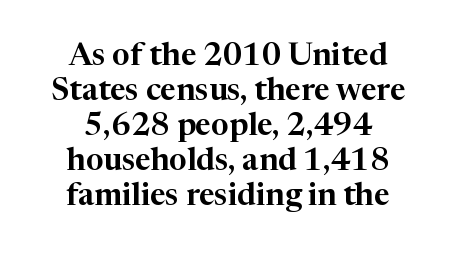
Just letters on the line, the space beneath them empty. Serifs: yes, visible at the terminals of the letterforms. The lettering stays uniformly vertical, giving the passage a roman look. These lines are rendered in a variable-pitch font.
